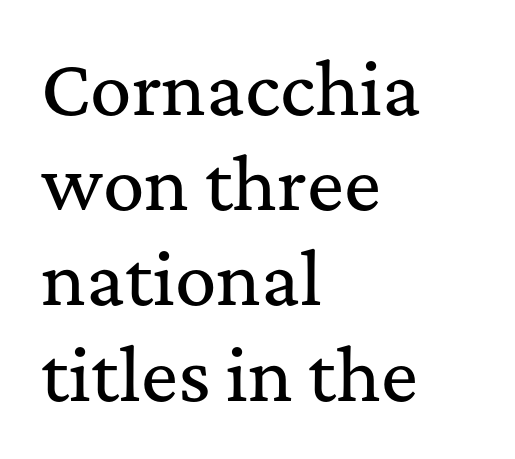
Q: Is the text italic (slanted)? A: No, it is upright.
Q: Is the typeface a serif or a sans-serif typeface? A: Serif.
Q: Is the text underlined? A: No.
Q: How is the paragraph aligned? A: Left-aligned.
Q: Is the spacing between letters normal or unusually wide? A: Normal.
Q: Is the spacing between lines tight, normal or loose? A: Normal.
Q: Width (condensed, normal, or wide)? A: Normal.
Q: Stroke contrast? A: Medium.
Q: x-height? A: Medium.
Q: Monospaced? A: No.
